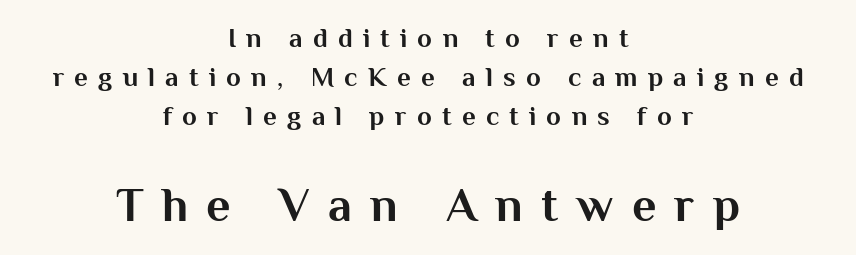
The image shows 48 px bold sans-serif type, upright; set centered, normal line spacing (1.44x), unusually wide letter spacing (+0.38 em), not underlined; the second (bottom) block is 1.78x larger; medium stroke contrast and a medium x-height.
